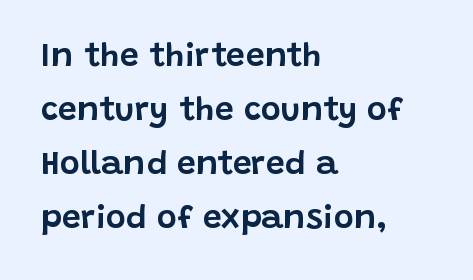
Style check: upright. The paragraph shown leans on its left margin. Think of a printed novel: that variable character pitch is what you see here. The line-height multiplier appears to be the usual default. Any mark beneath the type? The region is blank.
